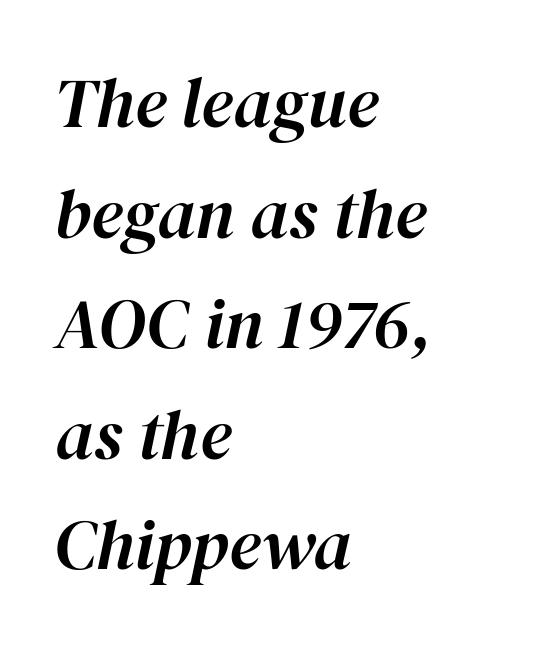
The image shows 70 px text type, italic (leaning right); set left-aligned, normal line spacing (1.58x), normal letter spacing, not underlined; high stroke contrast and a medium x-height.
